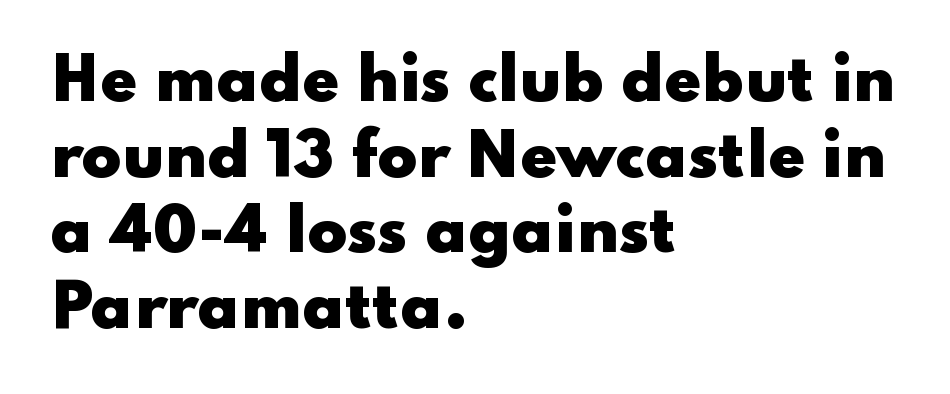
The image shows 59 px heavy, wide sans-serif type, upright; set left-aligned, normal line spacing (1.28x), normal letter spacing, not underlined; low stroke contrast and a small x-height.
